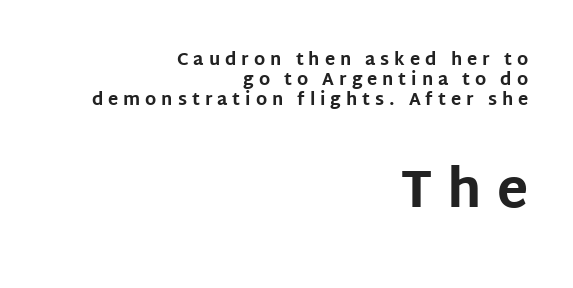
Q: Is the text bold? A: Yes.
Q: Is the text italic (slanted)? A: No, it is upright.
Q: Is the typeface a serif or a sans-serif typeface? A: Sans-serif.
Q: Is the text underlined? A: No.
Q: How is the paragraph aligned? A: Right-aligned.
Q: Is the spacing between letters normal or unusually wide? A: Unusually wide.
Q: Which block of text is set in a larger size, the first (top) or the second (bottom)? A: The second (bottom) one.
Q: Width (condensed, normal, or wide)? A: Normal.
Q: Stroke contrast? A: Low.
Q: x-height? A: Large.
Q: Monospaced? A: No.
